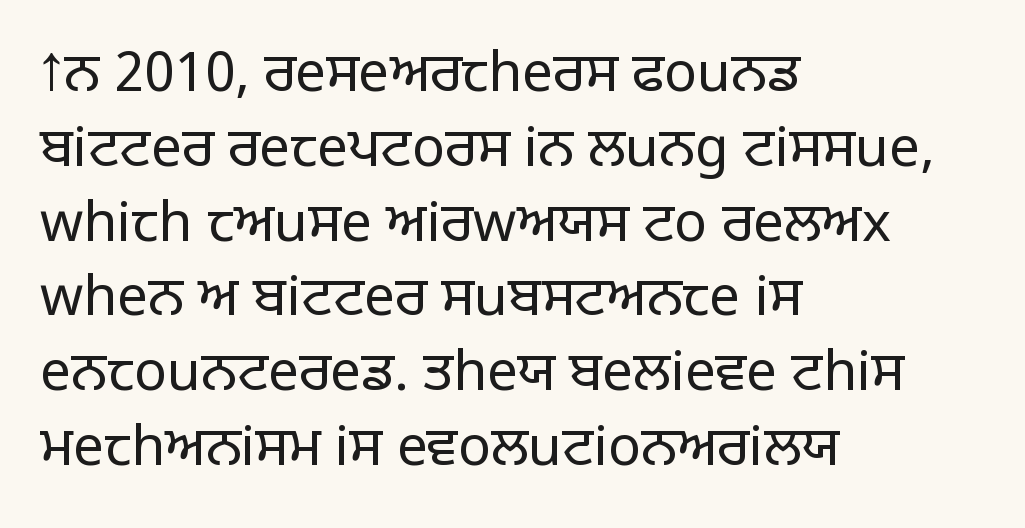
Q: Is the text bold? A: No.
Q: Is the text italic (slanted)? A: No, it is upright.
Q: Is the typeface a serif or a sans-serif typeface? A: Sans-serif.
Q: Is the text underlined? A: No.
Q: How is the paragraph aligned? A: Left-aligned.
Q: Is the spacing between letters normal or unusually wide? A: Normal.
Q: Is the spacing between lines tight, normal or loose? A: Normal.
Q: Width (condensed, normal, or wide)? A: Normal.
Q: Stroke contrast? A: Low.
Q: x-height? A: Large.
Q: Monospaced? A: No.
